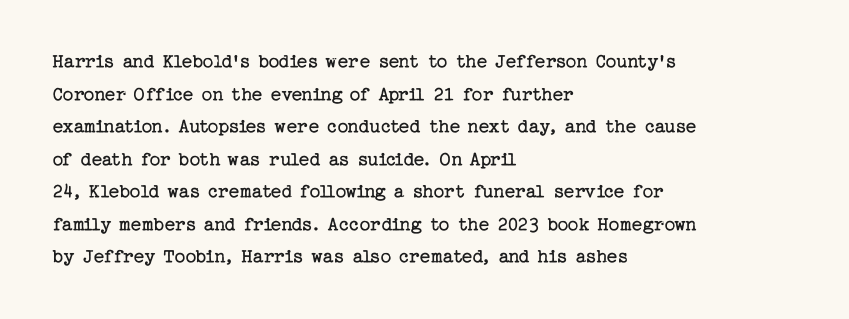
The axis of the letterforms is exactly vertical. Here the glyphs are tracked normally, forming tight word shapes. Descenders hang freely into open space. Line beginnings align vertically; line endings do not. The rows are spaced the way most documents space them.
